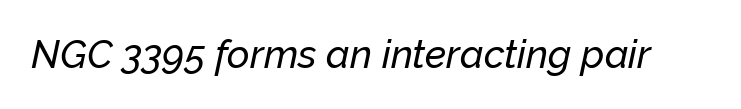
Q: Is the text italic (slanted)? A: Yes, it leans right by about 12 degrees.
Q: Is the text underlined? A: No.
Q: Is the spacing between letters normal or unusually wide? A: Normal.
Q: Width (condensed, normal, or wide)? A: Normal.
Q: Stroke contrast? A: Low.
Q: x-height? A: Medium.
Q: Monospaced? A: No.
